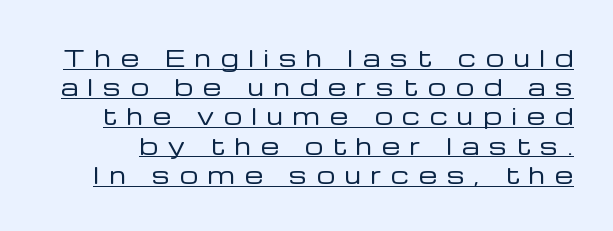
The image shows 23 px text type, upright; set normal line spacing (1.27x), unusually wide letter spacing (+0.43 em), underlined.
